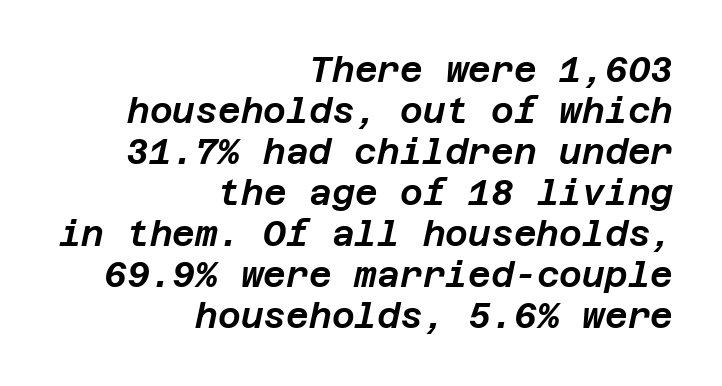
The image shows 35 px text type, italic (leaning right); set right-aligned, line spacing 1.17x, normal letter spacing, not underlined; low stroke contrast and a large x-height.
